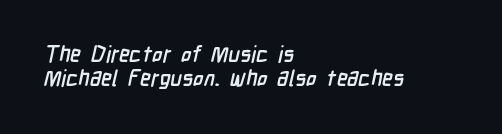
{"bold": "yes", "underline": "no", "align": "left", "line_spacing": "tight", "line_spacing_ratio": 1.1, "letter_spacing": "normal", "letter_spacing_em": 0.0, "glyph_px": 22}
